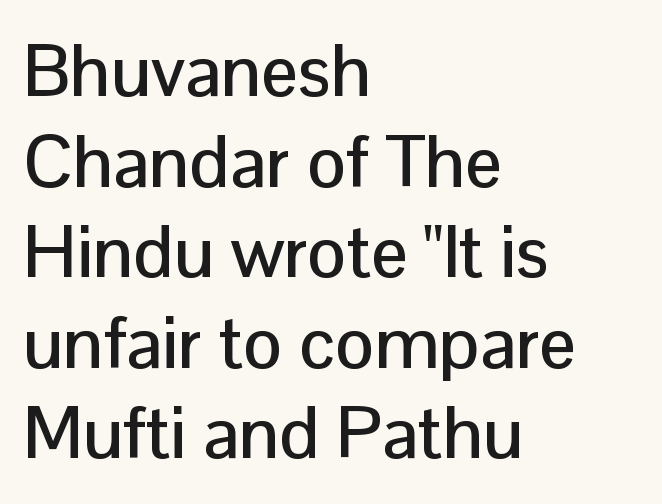
Default kerning and tracking; the words read as compact shapes. In terms of letterform style, serifs are entirely absent. Underlining? Definitely not there. Posture: upright roman.
